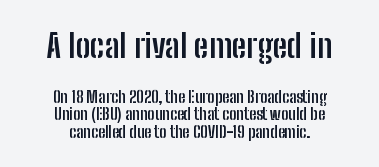
Check where the strokes stop: nothing finishes them off — pure sans. If you measured baseline to baseline, you'd find a short distance. The emphasis by scale lands on block number one, above. Does the weight exceed regular? Yes, all the way to bold. Spacing between characters is what you'd get straight out of the box. Note the varied advance widths — an 'i' is clearly narrower than an 'm'.
